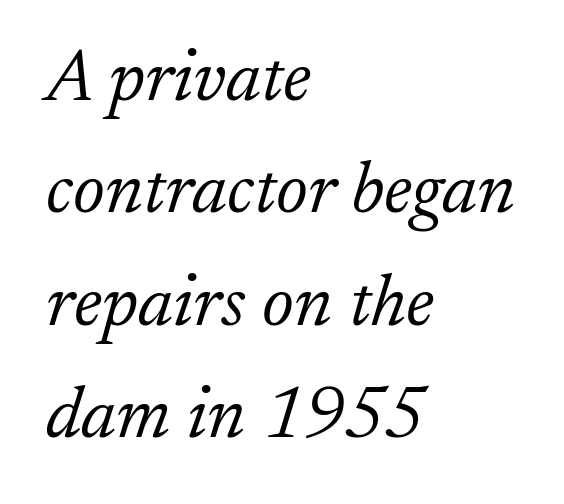
Nobody touched the tracking dial on this one. There's an unmistakable incline to the writing here. Character widths vary here, with narrow letters taking less room than wide ones. Stem width sits at or under what a default text font uses. The passage is arranged the way most books set body copy — flush left.
